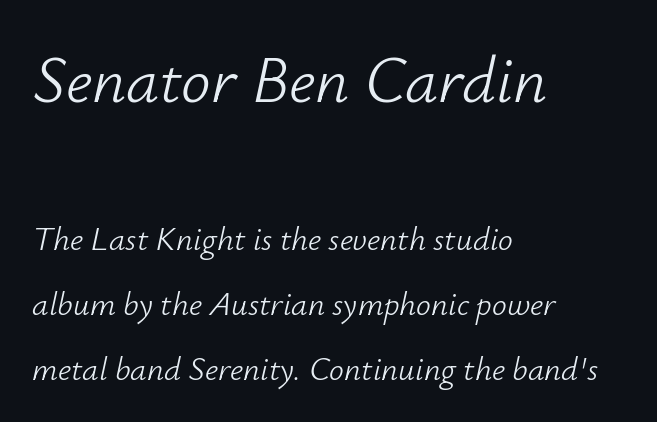
Each row of text sits above clean, open space. Leading is clearly above the norm, producing a sparse column. In terms of letterspacing, this is plain default setting. Compared with a typical body face, this is equally light or lighter still.
